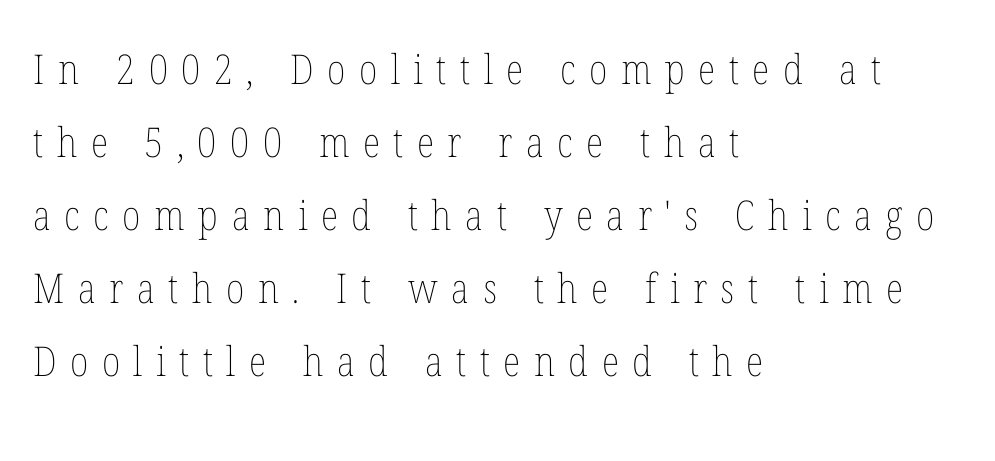
The image shows 41 px thin, condensed type, upright; set left-aligned, line spacing 1.78x, unusually wide letter spacing (+0.33 em), not underlined; low stroke contrast and a medium x-height.
